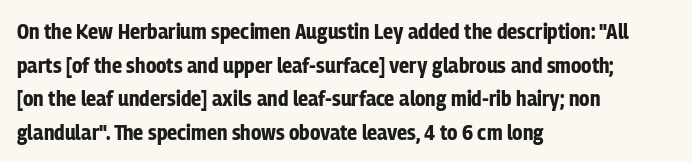
{"italic": "no", "bold": "yes", "underline": "no", "align": "left", "line_spacing": "normal", "line_spacing_ratio": 1.53, "letter_spacing": "normal", "letter_spacing_em": 0.0, "glyph_px": 22}
